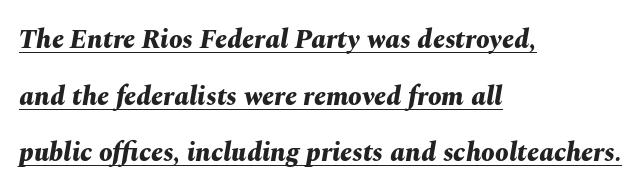
The image shows 27 px bold type, italic (leaning right); set left-aligned, loose line spacing (2.1x), normal letter spacing, underlined.
